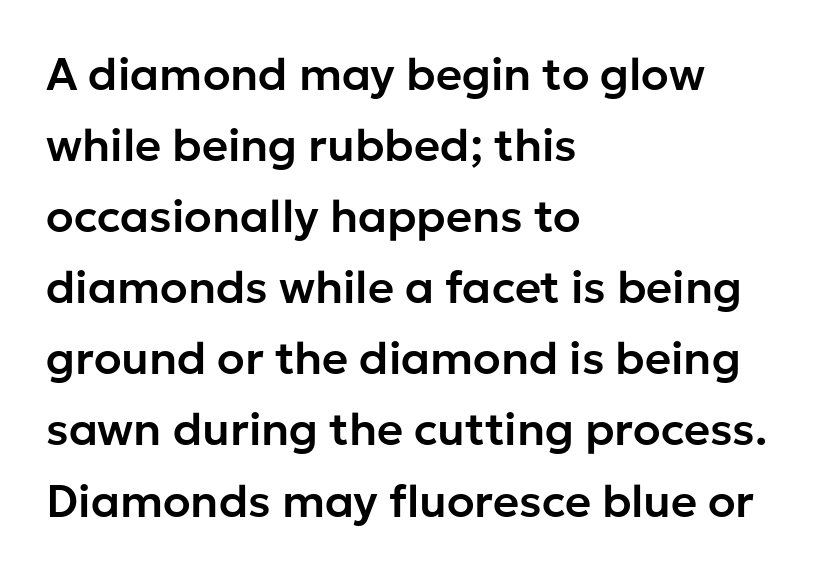
The image shows 45 px sans-serif type, upright; set left-aligned, normal line spacing (1.58x), normal letter spacing, not underlined; low stroke contrast and a medium x-height.
